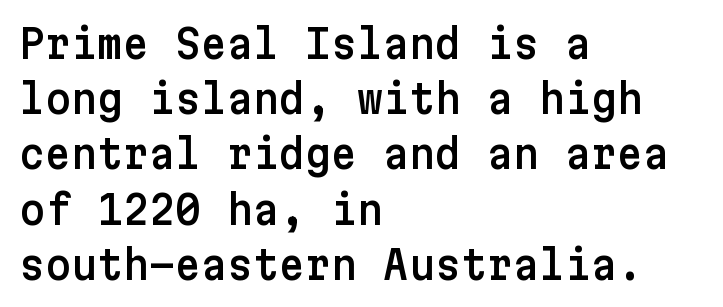
Q: Is the text italic (slanted)? A: No, it is upright.
Q: Is the typeface a serif or a sans-serif typeface? A: Sans-serif.
Q: Is the text underlined? A: No.
Q: How is the paragraph aligned? A: Left-aligned.
Q: Is the spacing between letters normal or unusually wide? A: Normal.
Q: Is the spacing between lines tight, normal or loose? A: Normal.
Q: Width (condensed, normal, or wide)? A: Normal.
Q: Stroke contrast? A: Low.
Q: x-height? A: Medium.
